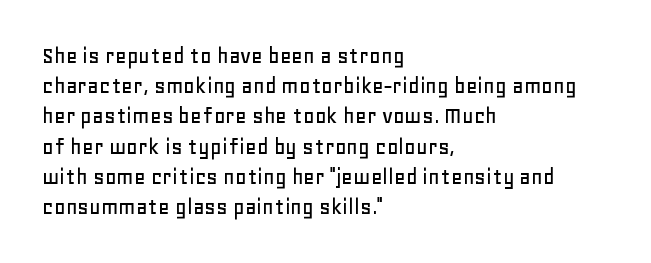
{"italic": "no", "underline": "no", "align": "left", "line_spacing_ratio": 1.21, "letter_spacing": "normal", "letter_spacing_em": 0.0, "glyph_px": 25}
